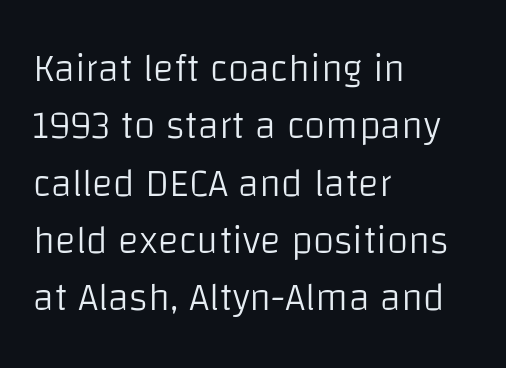
Q: Is the text bold? A: No.
Q: Is the text italic (slanted)? A: No, it is upright.
Q: Is the typeface a serif or a sans-serif typeface? A: Sans-serif.
Q: Is the text underlined? A: No.
Q: How is the paragraph aligned? A: Left-aligned.
Q: Is the spacing between letters normal or unusually wide? A: Normal.
Q: Is the spacing between lines tight, normal or loose? A: Normal.
Q: Width (condensed, normal, or wide)? A: Normal.
Q: Stroke contrast? A: Low.
Q: x-height? A: Large.
Q: Monospaced? A: No.
